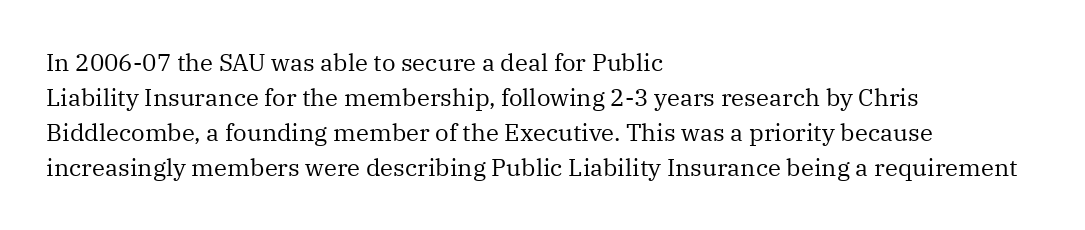
No word sits above an underline. This is the regular roman posture of the typeface. The lines in this sample share a left origin and differ only in where they stop. Successive baselines arrive at the customary interval.
